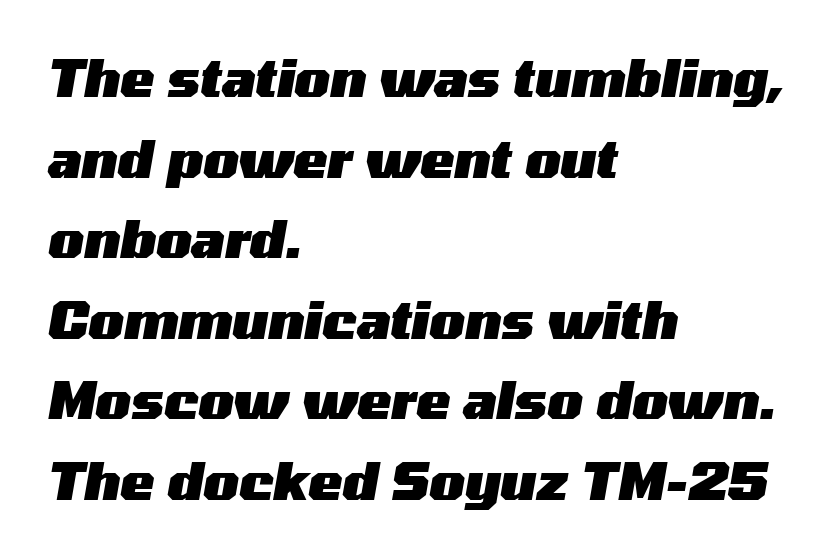
Just letters on the line, the space beneath them empty. The rendering uses a bold face; every stroke is thick and dark. Regular leading. It's the slanting kind of type.
